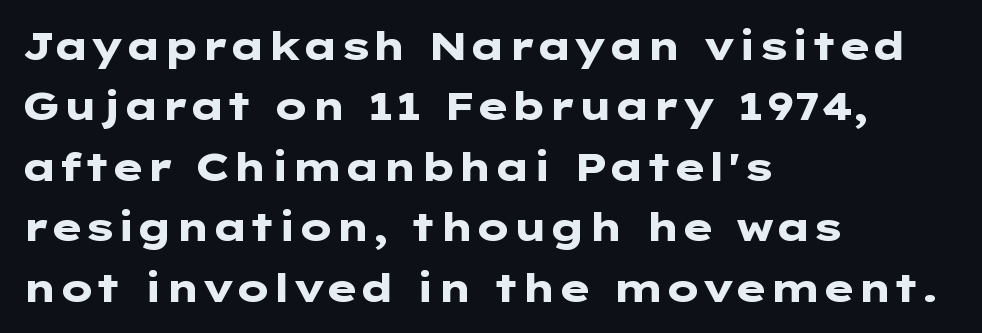
Q: Is the text bold? A: Yes.
Q: Is the text italic (slanted)? A: No, it is upright.
Q: Is the typeface a serif or a sans-serif typeface? A: Sans-serif.
Q: Is the text underlined? A: No.
Q: How is the paragraph aligned? A: Left-aligned.
Q: Is the spacing between letters normal or unusually wide? A: Normal.
Q: Is the spacing between lines tight, normal or loose? A: Normal.
Q: Width (condensed, normal, or wide)? A: Wide.
Q: Stroke contrast? A: Low.
Q: x-height? A: Medium.
